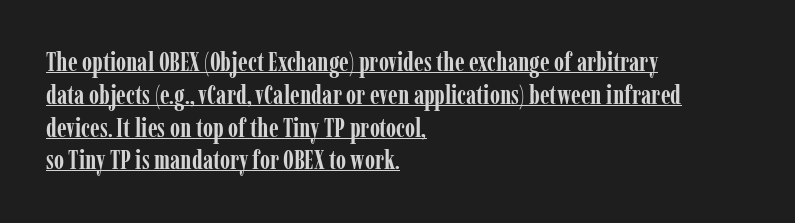
Q: Is the text bold? A: Yes.
Q: Is the text italic (slanted)? A: No, it is upright.
Q: Is the text underlined? A: Yes.
Q: How is the paragraph aligned? A: Left-aligned.
Q: Is the spacing between letters normal or unusually wide? A: Normal.
Q: Is the spacing between lines tight, normal or loose? A: Normal.
